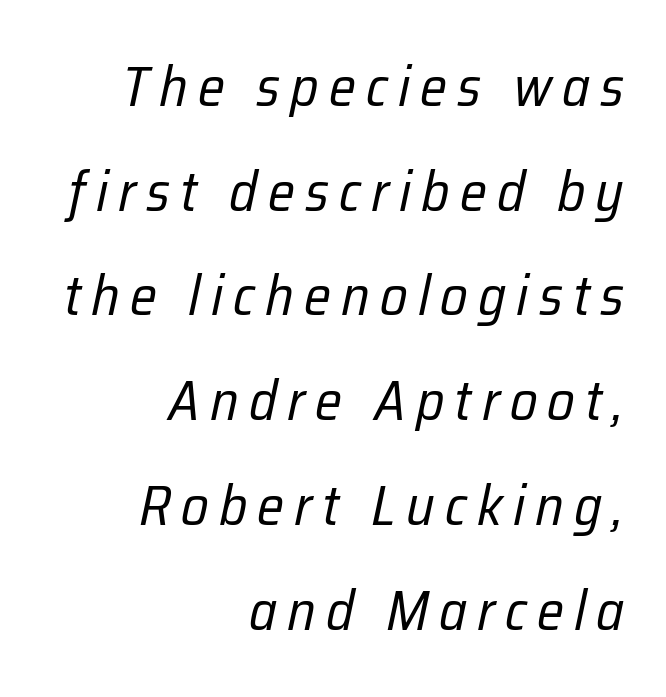
{"italic": "yes", "lean": "right", "slant_degrees": 12, "bold": "no", "weight": "regular", "width": "condensed", "stroke_contrast": "low", "x_height": "medium", "monospaced": "no", "underline": "no", "align": "right", "line_spacing_ratio": 1.87, "glyph_px": 56}
